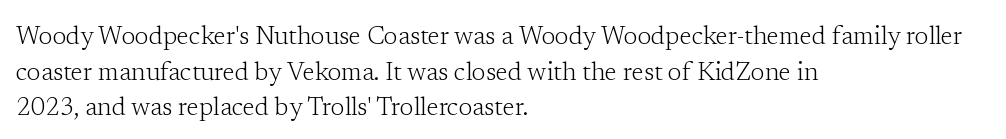
Q: Is the text bold? A: No.
Q: Is the text italic (slanted)? A: No, it is upright.
Q: Is the text underlined? A: No.
Q: How is the paragraph aligned? A: Left-aligned.
Q: Is the spacing between letters normal or unusually wide? A: Normal.
Q: Is the spacing between lines tight, normal or loose? A: Normal.
